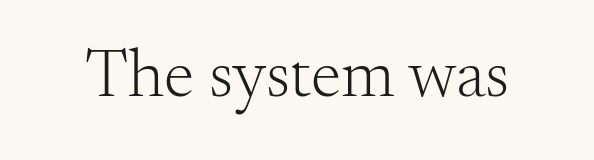
{"serif": "yes", "italic": "no", "bold": "no", "weight": "light", "width": "normal", "stroke_contrast": "medium", "x_height": "small", "monospaced": "no", "underline": "no", "letter_spacing": "normal", "letter_spacing_em": 0.0, "glyph_px": 69}
